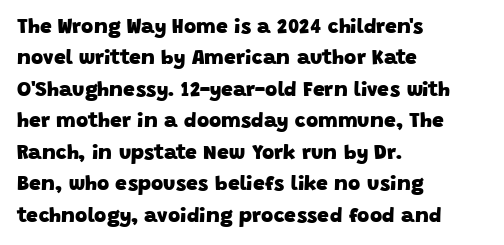
The image shows 21 px bold type; set left-aligned, normal line spacing (1.5x), normal letter spacing, not underlined.
